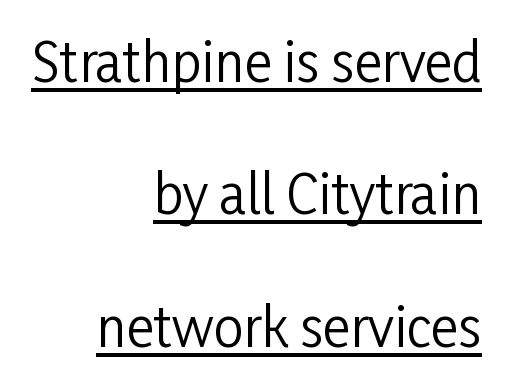
The image shows 53 px regular-weight, condensed sans-serif type, upright; set right-aligned, loose line spacing (2.5x), normal letter spacing, underlined; low stroke contrast and a medium x-height.
